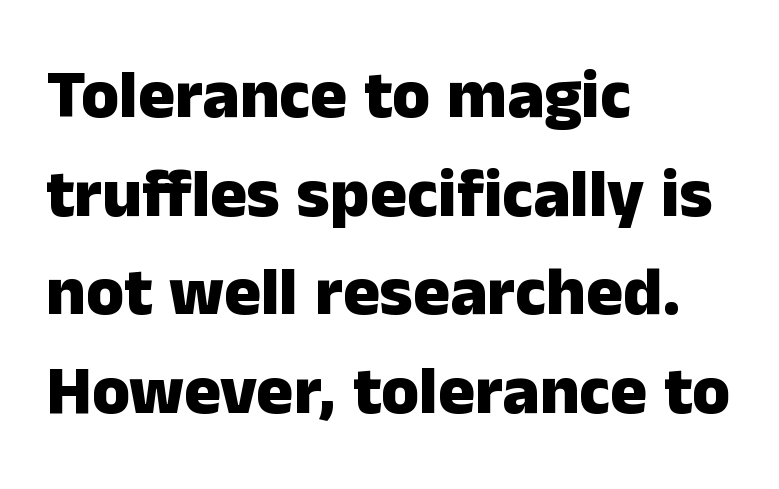
The image shows 69 px heavy sans-serif type, upright; set left-aligned, normal line spacing (1.43x), normal letter spacing, not underlined; low stroke contrast and a medium x-height.
